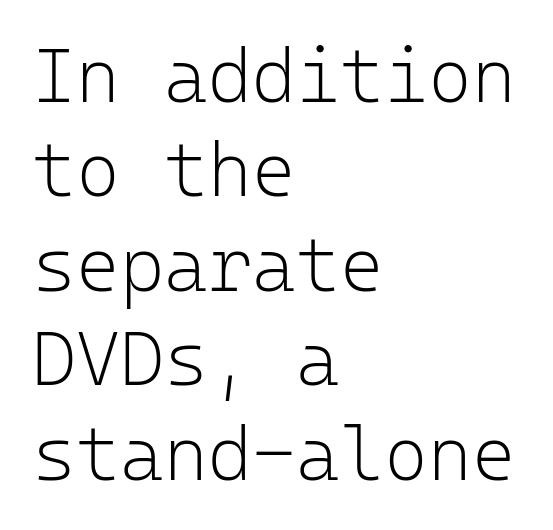
The image shows 75 px light sans-serif type, upright, monospaced; set left-aligned, normal line spacing (1.26x), normal letter spacing, not underlined; low stroke contrast and a medium x-height.
